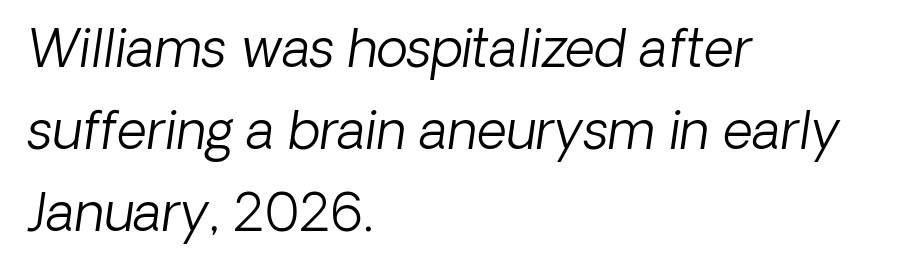
Q: Is the text bold? A: No.
Q: Is the typeface a serif or a sans-serif typeface? A: Sans-serif.
Q: Is the text underlined? A: No.
Q: How is the paragraph aligned? A: Left-aligned.
Q: Is the spacing between letters normal or unusually wide? A: Normal.
Q: Is the spacing between lines tight, normal or loose? A: Normal.
Q: Width (condensed, normal, or wide)? A: Normal.
Q: Stroke contrast? A: Low.
Q: x-height? A: Medium.
Q: Monospaced? A: No.
